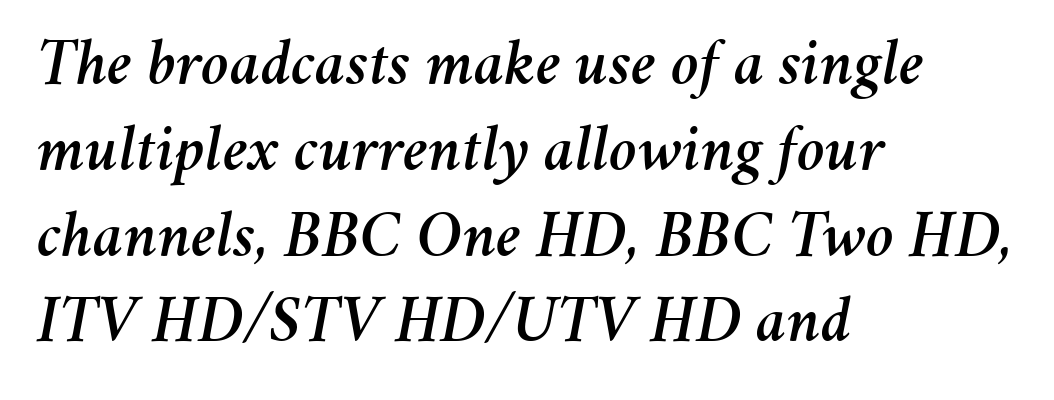
Q: Is the text italic (slanted)? A: Yes, it leans right by about 11 degrees.
Q: Is the text underlined? A: No.
Q: How is the paragraph aligned? A: Left-aligned.
Q: Is the spacing between letters normal or unusually wide? A: Normal.
Q: Is the spacing between lines tight, normal or loose? A: Normal.
Q: Width (condensed, normal, or wide)? A: Normal.
Q: Stroke contrast? A: Medium.
Q: x-height? A: Medium.
Q: Monospaced? A: No.
